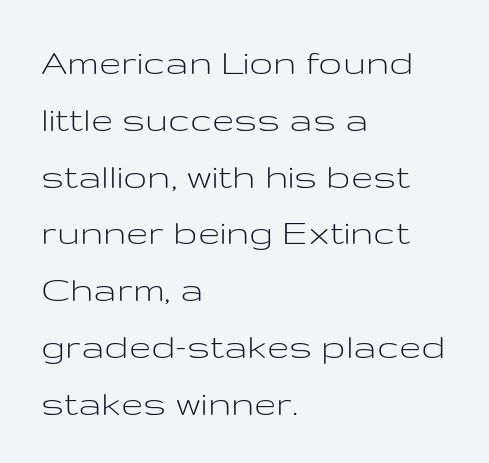
The lines sit at an ordinary, default distance from one another. No extra tracking has been applied to these lines. Note the varied advance widths — an 'i' is clearly narrower than an 'm'. The space directly below the letters is spotless. Left-aligned paragraph, ragged on the right. Regarding serifs, this sample does without them.
